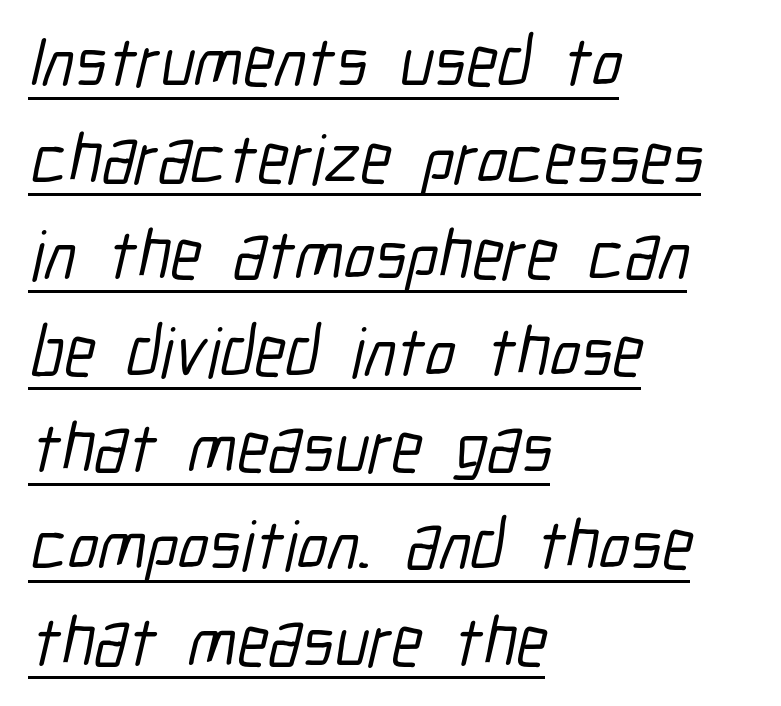
Q: Is the typeface a serif or a sans-serif typeface? A: Sans-serif.
Q: Is the text underlined? A: Yes.
Q: How is the paragraph aligned? A: Left-aligned.
Q: Is the spacing between letters normal or unusually wide? A: Normal.
Q: Is the spacing between lines tight, normal or loose? A: Normal.
Q: Width (condensed, normal, or wide)? A: Condensed.
Q: Stroke contrast? A: Low.
Q: x-height? A: Medium.
Q: Monospaced? A: No.
